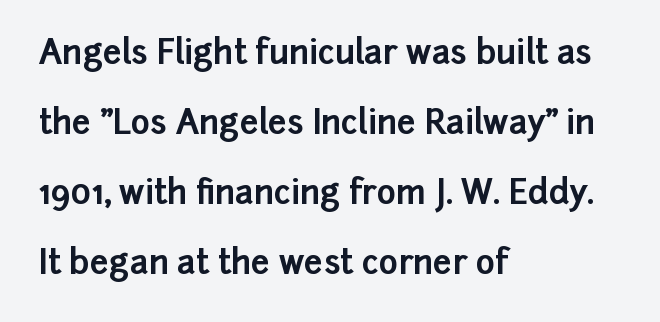
Q: Is the text bold? A: Yes.
Q: Is the text italic (slanted)? A: No, it is upright.
Q: Is the typeface a serif or a sans-serif typeface? A: Sans-serif.
Q: Is the text underlined? A: No.
Q: How is the paragraph aligned? A: Left-aligned.
Q: Is the spacing between letters normal or unusually wide? A: Normal.
Q: Is the spacing between lines tight, normal or loose? A: Loose.
Q: Width (condensed, normal, or wide)? A: Normal.
Q: Stroke contrast? A: Low.
Q: x-height? A: Medium.
Q: Monospaced? A: No.
